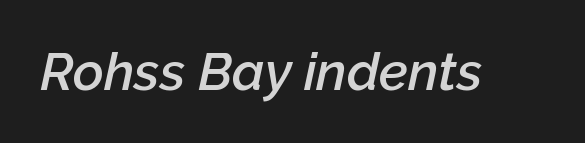
{"italic": "yes", "lean": "right", "slant_degrees": 12, "bold": "semi", "weight": "semibold", "width": "normal", "stroke_contrast": "low", "x_height": "medium", "monospaced": "no", "underline": "no", "letter_spacing": "normal", "letter_spacing_em": 0.0, "glyph_px": 53}
